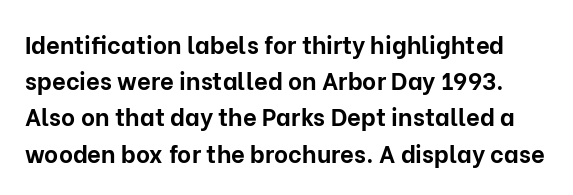
Q: Is the text bold? A: Yes.
Q: Is the text italic (slanted)? A: No, it is upright.
Q: Is the text underlined? A: No.
Q: Is the spacing between letters normal or unusually wide? A: Normal.
Q: Is the spacing between lines tight, normal or loose? A: Normal.
